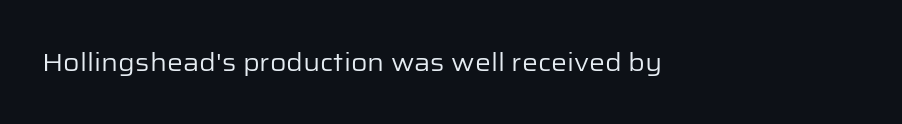
The image shows 25 px text type, upright; set normal letter spacing, not underlined.
